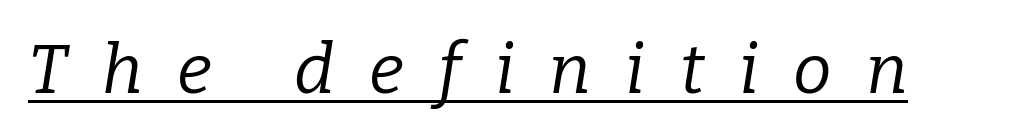
Q: Is the text bold? A: No.
Q: Is the text italic (slanted)? A: Yes, it leans right by about 9 degrees.
Q: Is the typeface a serif or a sans-serif typeface? A: Serif.
Q: Is the text underlined? A: Yes.
Q: Is the spacing between letters normal or unusually wide? A: Unusually wide.
Q: Width (condensed, normal, or wide)? A: Normal.
Q: Stroke contrast? A: Low.
Q: x-height? A: Medium.
Q: Monospaced? A: No.
